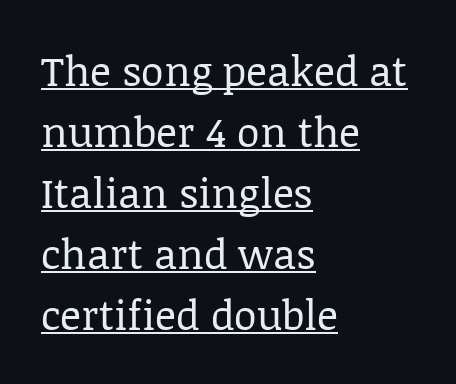
The image shows 41 px regular-weight serif type, upright; set left-aligned, normal line spacing (1.49x), normal letter spacing, underlined; low stroke contrast and a large x-height.
